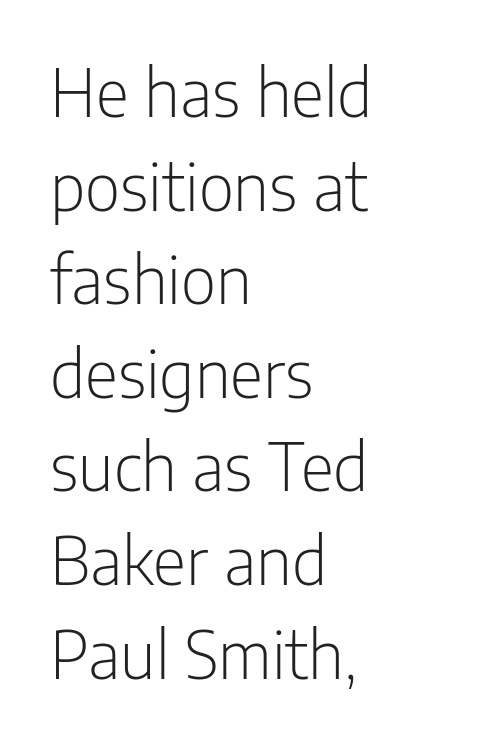
Check under the words: just untouched page. Observe the absence of serifs on each vertical stroke in this sample. The font's upright variant was chosen for this text. Rows of type keep a routine distance in the vertical direction. Horizontally, the lines are justified to the leading edge only.
